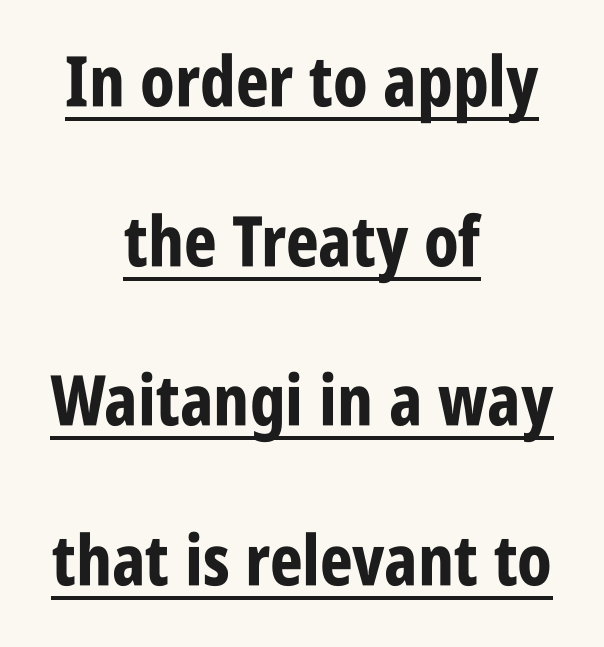
Quick note: underline on. The rendering positions every line midway between the sides. You can tell from the bare stems that sans-serif type was used. These lines were composed using upright roman letters. These lines are rendered in a variable-pitch font. The passage shown has conventional tracking throughout.
